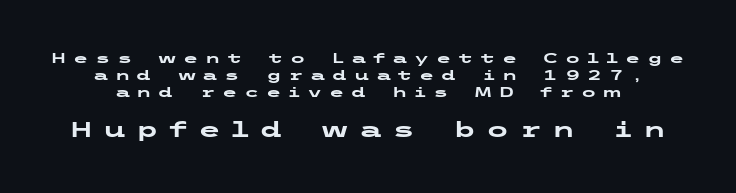
Q: Is the text bold? A: Yes.
Q: Is the text italic (slanted)? A: No, it is upright.
Q: Is the text underlined? A: No.
Q: Is the spacing between letters normal or unusually wide? A: Unusually wide.
Q: Which block of text is set in a larger size, the first (top) or the second (bottom)? A: The second (bottom) one.
